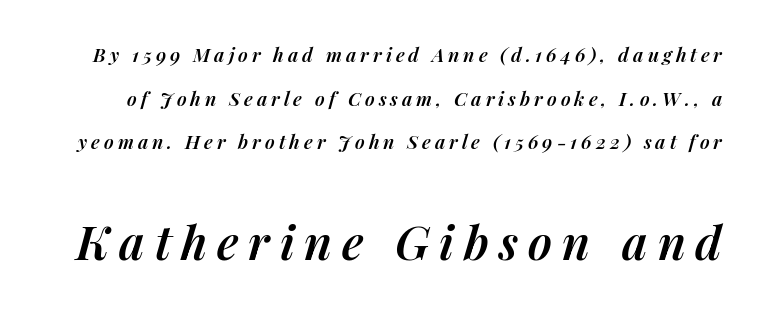
Note: smaller setting up top, larger setting below. Is the letter spacing exaggerated? Yes — the characters are pushed far apart. Character widths vary here, with narrow letters taking less room than wide ones. The words here are not underlined. There's an unmistakable incline to the writing here.
